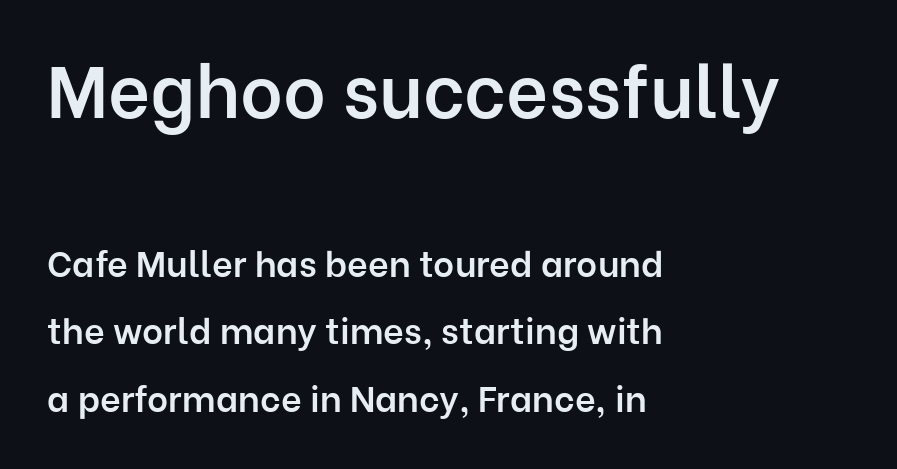
The face used here is rendered with its standard letterfit. Is there any slant? The stems are plumb. Two sizes are in play, and the larger belongs to the first block. Each letter keeps its own natural width here, so spacing adapts to shape.
